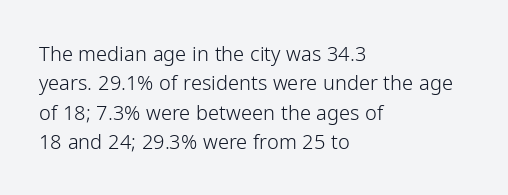
The image shows 20 px text type, upright; set left-aligned, normal line spacing (1.47x), normal letter spacing, not underlined.
